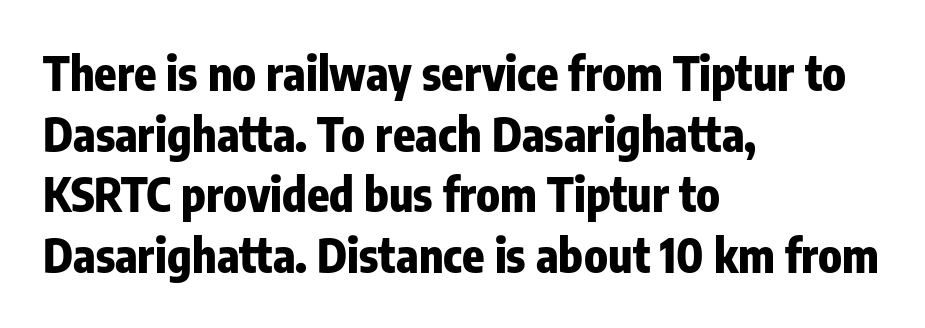
Classification — sans serif. Note the varied advance widths — an 'i' is clearly narrower than an 'm'. Unlike italic type, these characters show no tilt at all. Tracking value appears to be zero — textbook default spacing. Nobody drew a line under any word here. Compared with a centered layout, this one pins lines to the left instead.
